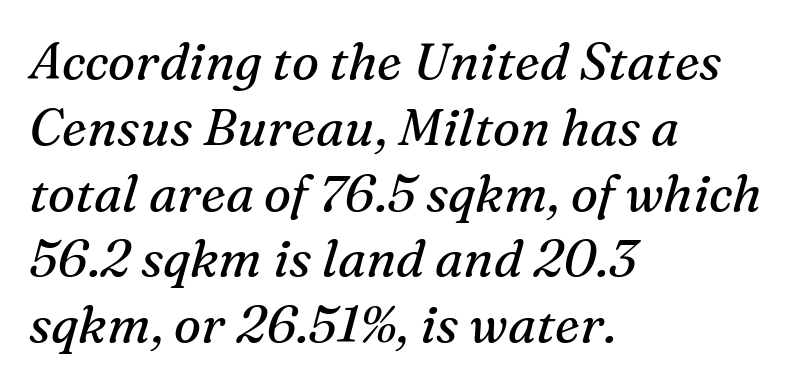
{"serif": "yes", "italic": "yes", "lean": "right", "slant_degrees": 16, "bold": "no", "weight": "regular", "width": "normal", "stroke_contrast": "medium", "x_height": "medium", "monospaced": "no", "underline": "no", "align": "left", "line_spacing": "normal", "line_spacing_ratio": 1.29, "letter_spacing": "normal", "letter_spacing_em": 0.0, "glyph_px": 51}
